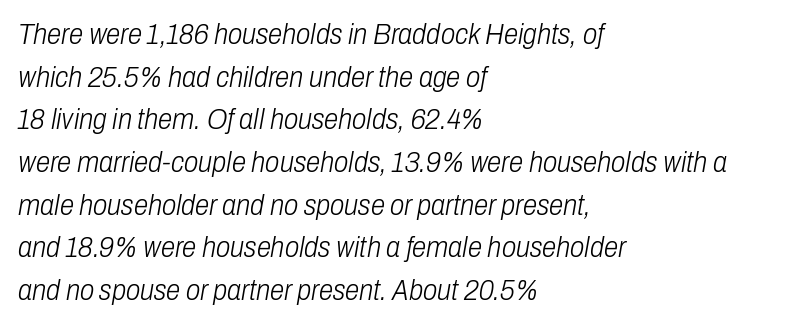
The image shows 29 px light, condensed type, italic (leaning right); set left-aligned, normal line spacing (1.47x), normal letter spacing, not underlined; low stroke contrast and a medium x-height.
